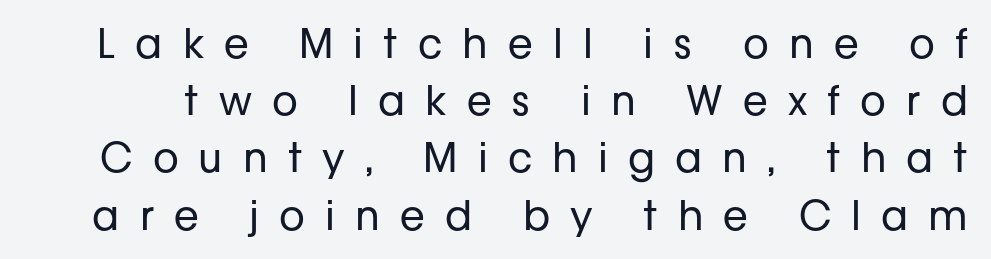
Type without underlining. Whoever set this chose a conventional vertical rhythm. Substantial extra tracking has been applied to these lines. This reads as an unemphasized weight, regular at the heaviest. What kind of face is this? One without serifs — a sans. Style check: upright.
